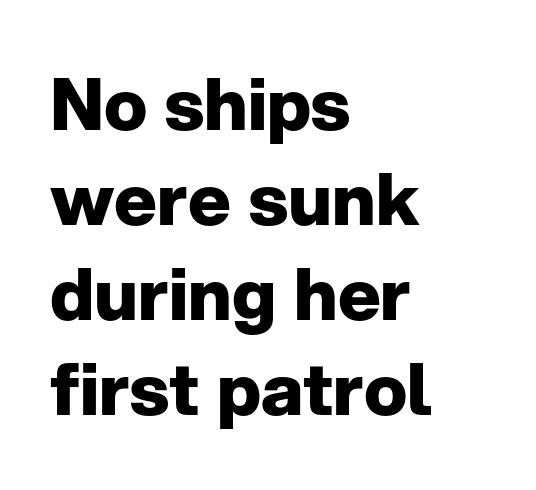
{"serif": "no", "italic": "no", "bold": "yes", "weight": "heavy", "width": "normal", "stroke_contrast": "low", "x_height": "medium", "monospaced": "no", "underline": "no", "align": "left", "line_spacing": "normal", "line_spacing_ratio": 1.32, "letter_spacing": "normal", "letter_spacing_em": 0.0, "glyph_px": 72}
